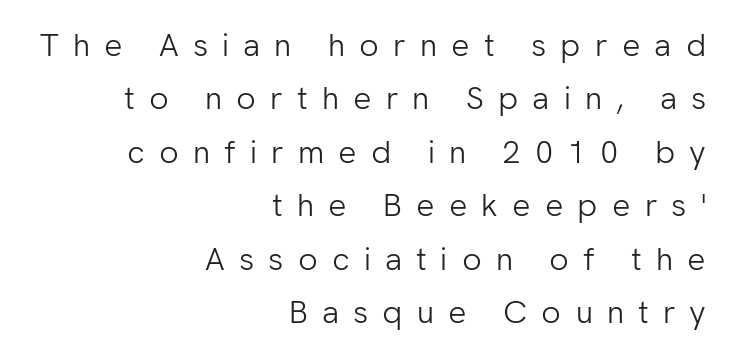
{"serif": "no", "italic": "no", "bold": "no", "weight": "light", "width": "normal", "stroke_contrast": "low", "x_height": "medium", "monospaced": "no", "underline": "no", "align": "right", "line_spacing": "normal", "line_spacing_ratio": 1.67, "letter_spacing": "wide", "letter_spacing_em": 0.44, "glyph_px": 32}
